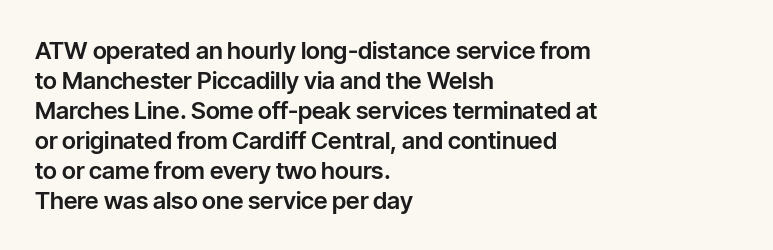
Q: Is the text italic (slanted)? A: No, it is upright.
Q: Is the text underlined? A: No.
Q: How is the paragraph aligned? A: Left-aligned.
Q: Is the spacing between letters normal or unusually wide? A: Normal.
Q: Is the spacing between lines tight, normal or loose? A: Normal.
